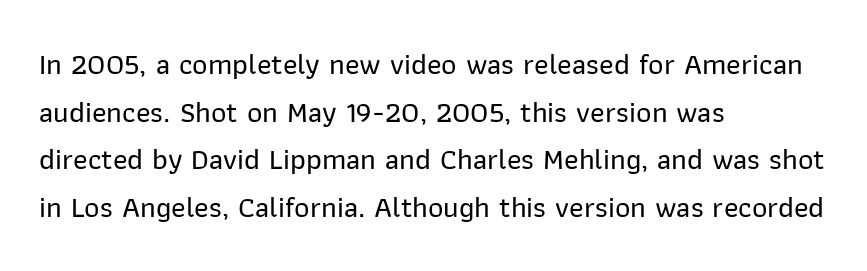
The letterforms sit shoulder to shoulder at normal distance. This is roman type, the default non-slanted kind. Stroke terminals: plain, sans-serif. This block has exactly the height ordinary leading produces. The passage shown is not underscored anywhere. A typesetter would call this proportional, since set widths differ per character.
